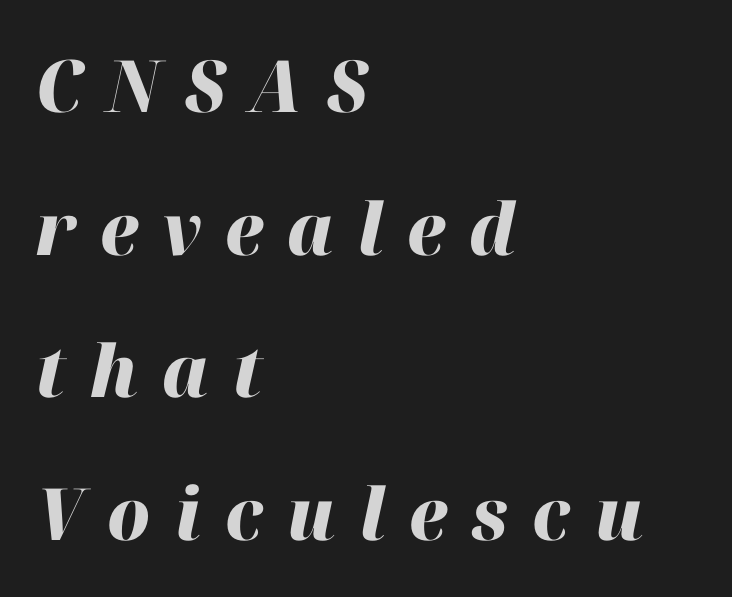
{"italic": "yes", "lean": "right", "slant_degrees": 12, "bold": "yes", "weight": "heavy", "width": "normal", "stroke_contrast": "high", "x_height": "medium", "monospaced": "no", "underline": "no", "align": "left", "line_spacing": "loose", "line_spacing_ratio": 1.98, "letter_spacing": "wide", "letter_spacing_em": 0.33, "glyph_px": 72}
